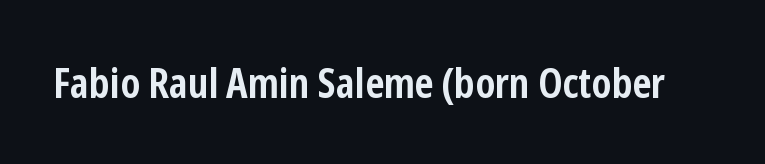
The image shows 42 px semibold, condensed sans-serif type, upright; set normal letter spacing, not underlined; low stroke contrast and a medium x-height.
